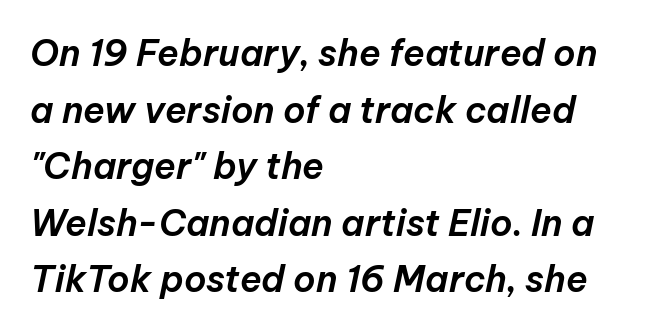
{"italic": "yes", "lean": "right", "slant_degrees": 12, "width": "normal", "stroke_contrast": "low", "x_height": "medium", "monospaced": "no", "underline": "no", "align": "left", "line_spacing": "normal", "line_spacing_ratio": 1.57, "letter_spacing": "normal", "letter_spacing_em": 0.0, "glyph_px": 36}
